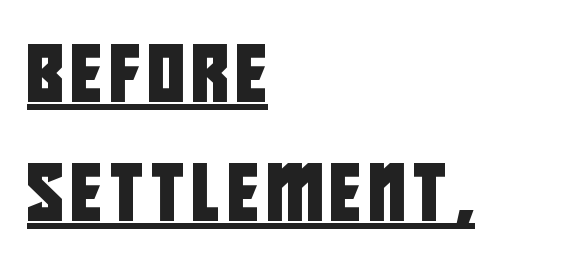
The image shows 56 px condensed sans-serif type; set left-aligned, loose line spacing (2.13x), underlined; low stroke contrast and a large x-height.
